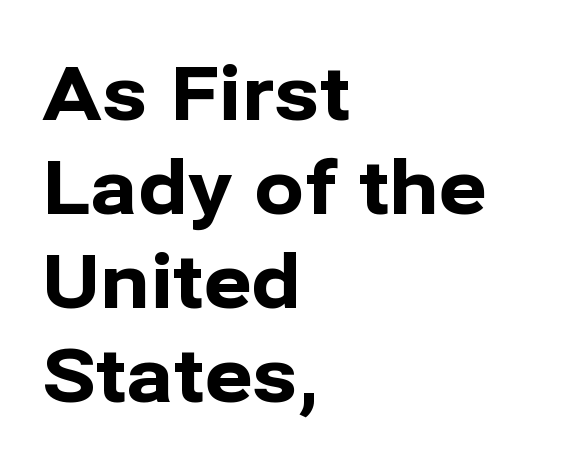
The image shows 74 px bold sans-serif type, upright; set left-aligned, normal line spacing (1.27x), normal letter spacing, not underlined; low stroke contrast and a medium x-height.
